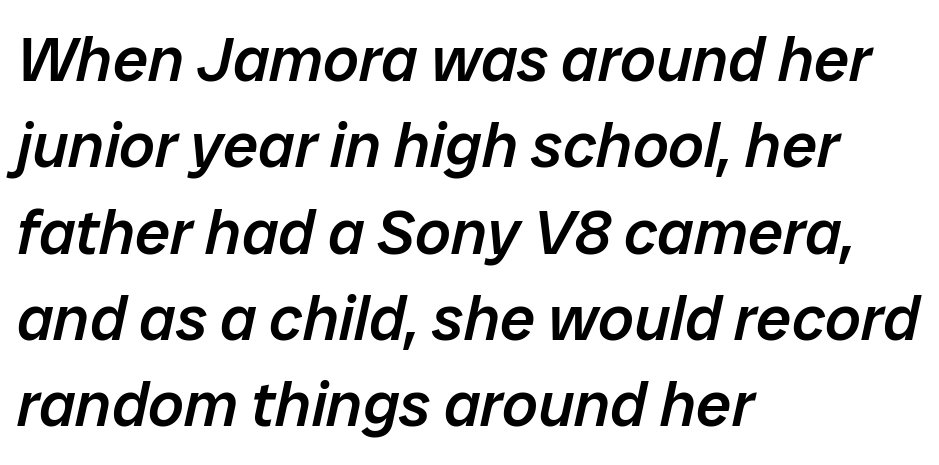
The image shows 63 px semibold type, italic (leaning right); set left-aligned, normal line spacing (1.37x), normal letter spacing, not underlined; low stroke contrast and a medium x-height.
